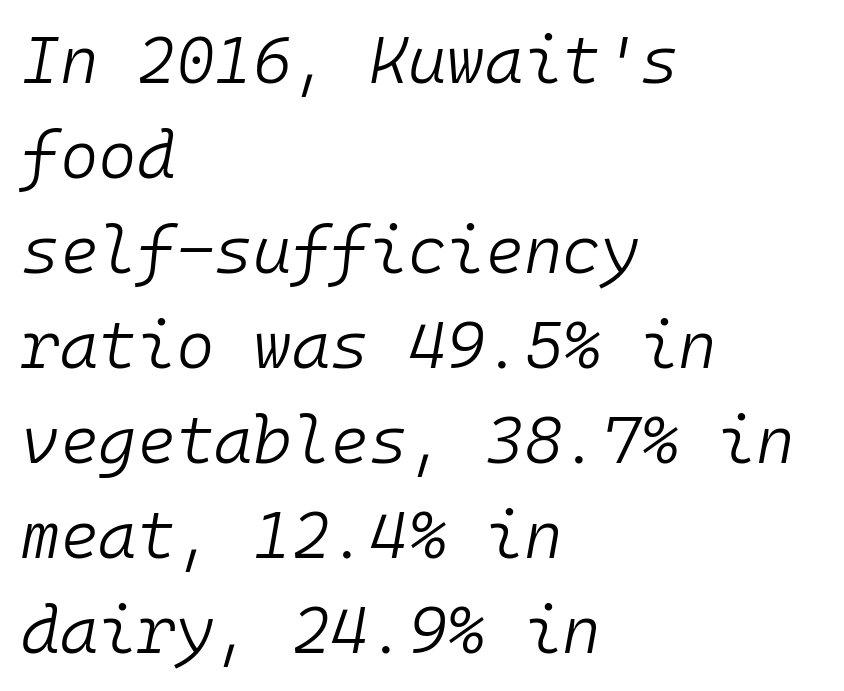
{"italic": "yes", "lean": "right", "slant_degrees": 10, "bold": "no", "weight": "light", "width": "normal", "stroke_contrast": "low", "x_height": "medium", "monospaced": "yes", "underline": "no", "align": "left", "line_spacing": "normal", "line_spacing_ratio": 1.44, "letter_spacing": "normal", "letter_spacing_em": 0.0, "glyph_px": 66}
